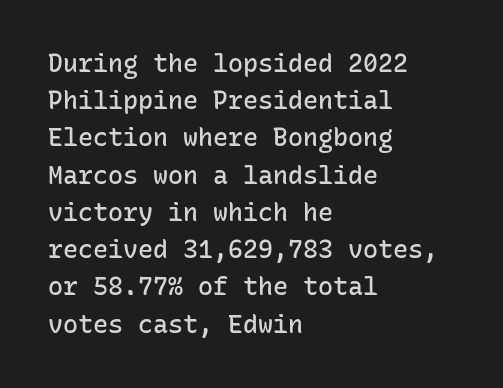
The image shows 25 px text type, upright; set left-aligned, normal line spacing (1.49x), normal letter spacing, not underlined.
